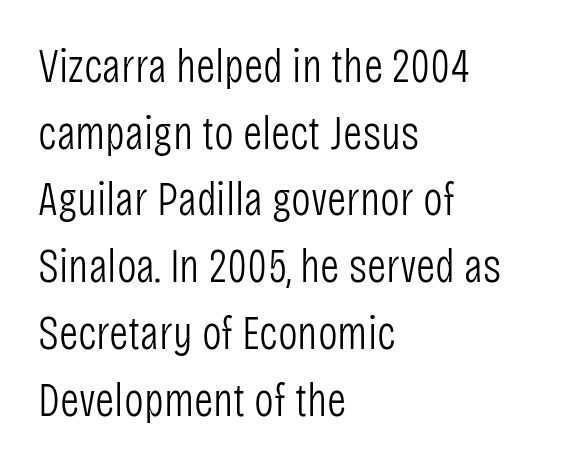
The image shows 47 px light, condensed sans-serif type, upright; set left-aligned, normal line spacing (1.42x), normal letter spacing, not underlined; low stroke contrast and a large x-height.
